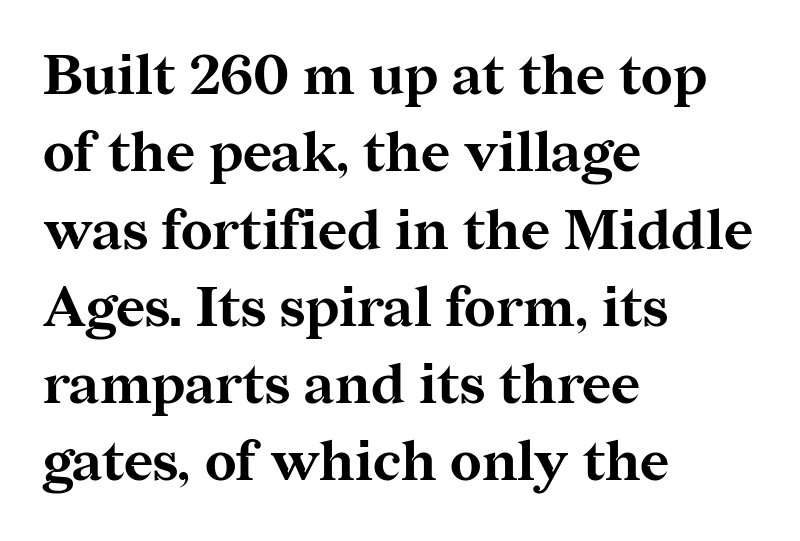
Q: Is the text bold? A: Yes.
Q: Is the text italic (slanted)? A: No, it is upright.
Q: Is the typeface a serif or a sans-serif typeface? A: Serif.
Q: Is the text underlined? A: No.
Q: How is the paragraph aligned? A: Left-aligned.
Q: Is the spacing between letters normal or unusually wide? A: Normal.
Q: Is the spacing between lines tight, normal or loose? A: Normal.
Q: Width (condensed, normal, or wide)? A: Normal.
Q: Stroke contrast? A: Medium.
Q: x-height? A: Medium.
Q: Monospaced? A: No.
